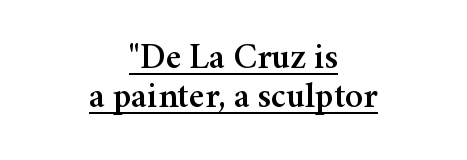
The image shows 36 px serif type, upright; set centered, tight line spacing (1.08x), normal letter spacing, underlined; medium stroke contrast and a medium x-height.
